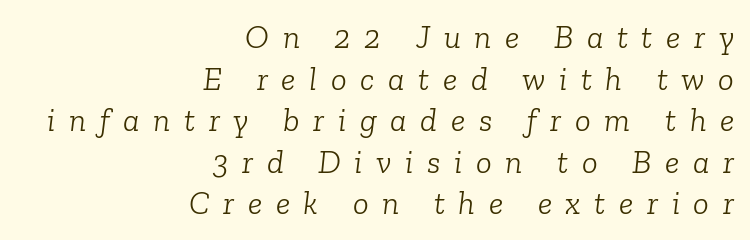
Q: Is the text bold? A: No.
Q: Is the text italic (slanted)? A: Yes, it leans right by about 6 degrees.
Q: Is the typeface a serif or a sans-serif typeface? A: Serif.
Q: Is the text underlined? A: No.
Q: How is the paragraph aligned? A: Right-aligned.
Q: Is the spacing between letters normal or unusually wide? A: Unusually wide.
Q: Is the spacing between lines tight, normal or loose? A: Normal.
Q: Width (condensed, normal, or wide)? A: Normal.
Q: Stroke contrast? A: Low.
Q: x-height? A: Medium.
Q: Monospaced? A: No.
